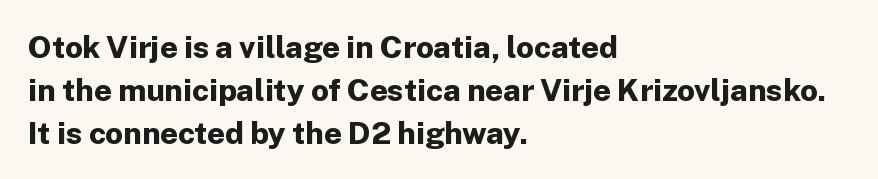
The image shows 31 px bold sans-serif type, upright; set left-aligned, normal line spacing (1.38x), normal letter spacing, not underlined; low stroke contrast and a medium x-height.
